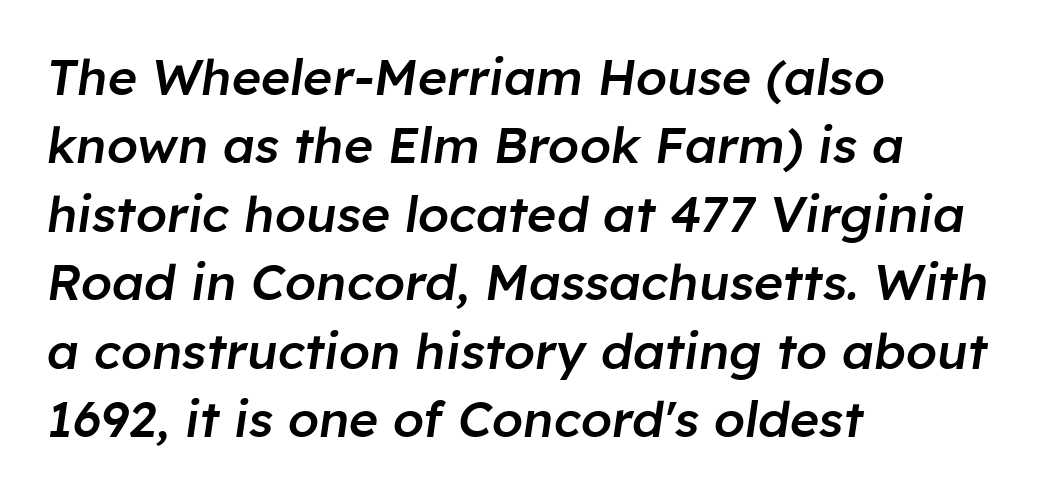
{"italic": "yes", "lean": "right", "slant_degrees": 8, "bold": "semi", "weight": "semibold", "width": "normal", "stroke_contrast": "low", "x_height": "medium", "monospaced": "no", "underline": "no", "align": "left", "line_spacing": "normal", "line_spacing_ratio": 1.37, "letter_spacing": "normal", "letter_spacing_em": 0.0, "glyph_px": 50}
